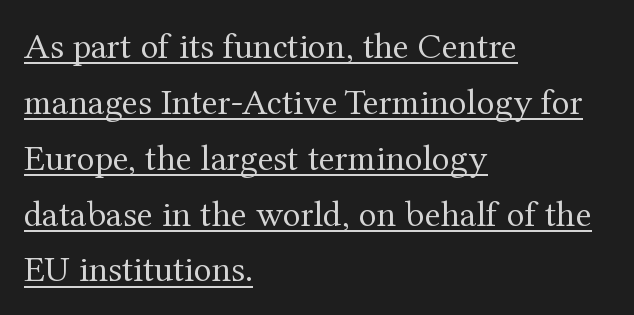
Q: Is the text bold? A: No.
Q: Is the text italic (slanted)? A: No, it is upright.
Q: Is the typeface a serif or a sans-serif typeface? A: Serif.
Q: Is the text underlined? A: Yes.
Q: How is the paragraph aligned? A: Left-aligned.
Q: Is the spacing between letters normal or unusually wide? A: Normal.
Q: Is the spacing between lines tight, normal or loose? A: Normal.
Q: Width (condensed, normal, or wide)? A: Normal.
Q: Stroke contrast? A: Medium.
Q: x-height? A: Medium.
Q: Monospaced? A: No.
